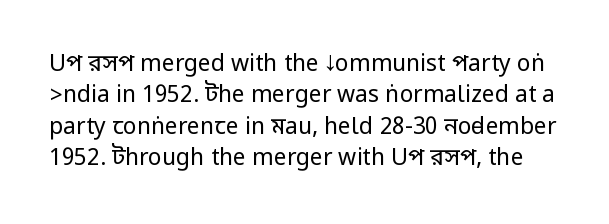
{"italic": "no", "bold": "no", "underline": "no", "line_spacing": "normal", "line_spacing_ratio": 1.36, "letter_spacing": "normal", "letter_spacing_em": 0.0, "glyph_px": 23}
